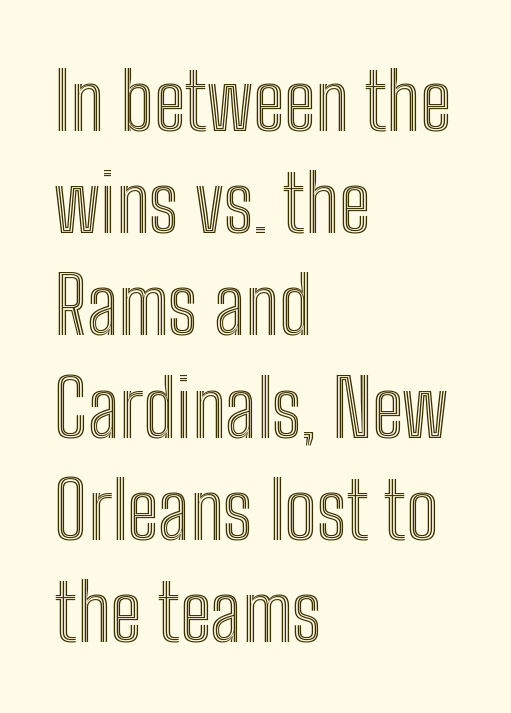
Italic: no, the glyphs are upright roman. There is no visible air inserted between adjacent glyphs. The letters advance in unequal steps, a hallmark of proportional type. Does the copy run flush right? No — it runs flush left.
